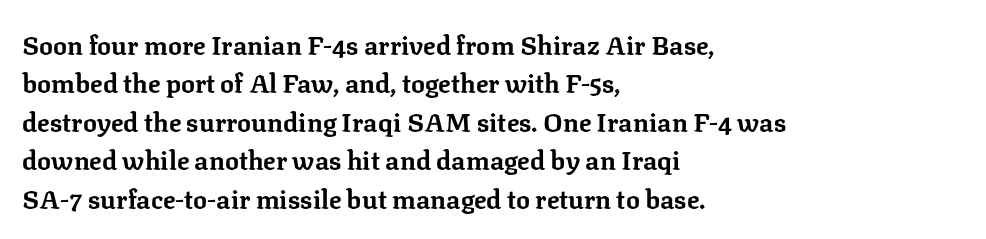
The image shows 26 px bold type, upright; set left-aligned, normal line spacing (1.48x), normal letter spacing, not underlined.
